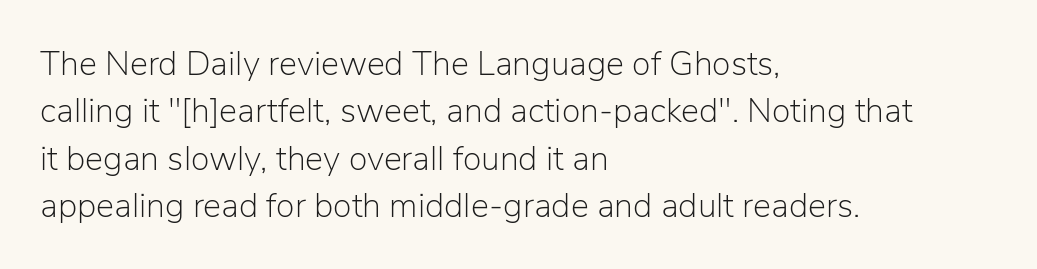
{"serif": "no", "italic": "no", "bold": "no", "weight": "light", "width": "normal", "stroke_contrast": "low", "x_height": "medium", "monospaced": "no", "underline": "no", "align": "left", "line_spacing": "normal", "line_spacing_ratio": 1.39, "letter_spacing": "normal", "letter_spacing_em": 0.0, "glyph_px": 34}
